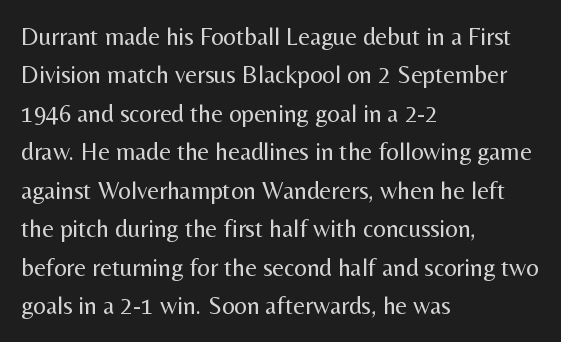
Q: Is the text bold? A: No.
Q: Is the text italic (slanted)? A: No, it is upright.
Q: Is the text underlined? A: No.
Q: How is the paragraph aligned? A: Left-aligned.
Q: Is the spacing between letters normal or unusually wide? A: Normal.
Q: Is the spacing between lines tight, normal or loose? A: Normal.
